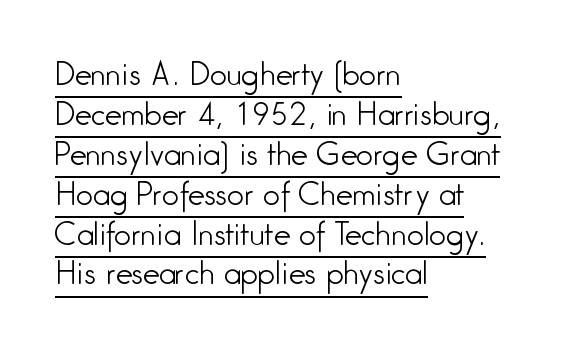
The image shows 30 px light, condensed sans-serif type, upright; set left-aligned, normal line spacing (1.33x), normal letter spacing, underlined; low stroke contrast and a medium x-height.
